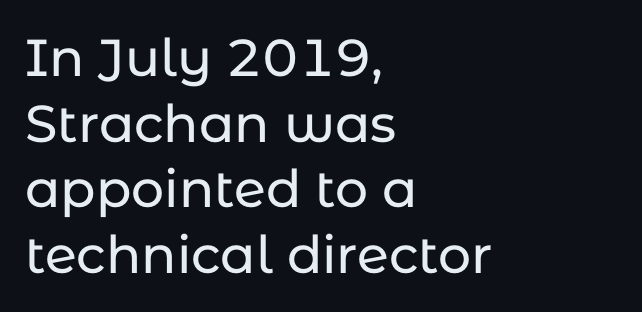
Q: Is the text italic (slanted)? A: No, it is upright.
Q: Is the typeface a serif or a sans-serif typeface? A: Sans-serif.
Q: Is the text underlined? A: No.
Q: How is the paragraph aligned? A: Left-aligned.
Q: Is the spacing between letters normal or unusually wide? A: Normal.
Q: Is the spacing between lines tight, normal or loose? A: Normal.
Q: Width (condensed, normal, or wide)? A: Normal.
Q: Stroke contrast? A: Low.
Q: x-height? A: Medium.
Q: Monospaced? A: No.
